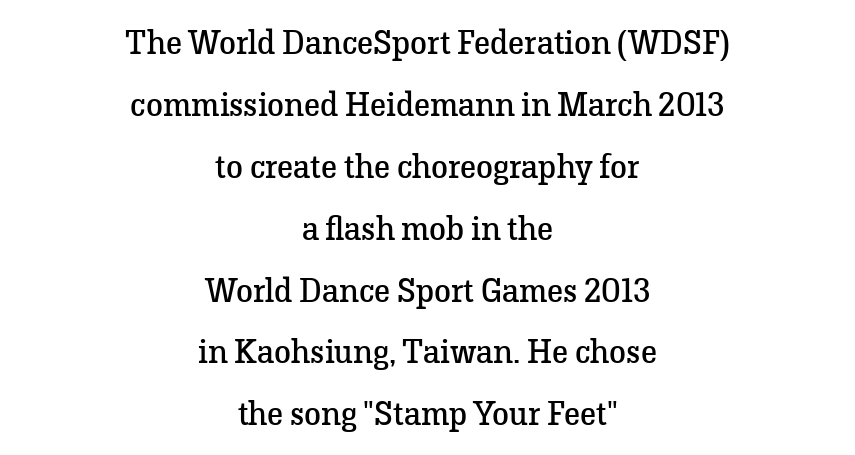
Q: Is the text bold? A: No.
Q: Is the text italic (slanted)? A: No, it is upright.
Q: Is the typeface a serif or a sans-serif typeface? A: Serif.
Q: Is the text underlined? A: No.
Q: How is the paragraph aligned? A: Centered.
Q: Is the spacing between letters normal or unusually wide? A: Normal.
Q: Width (condensed, normal, or wide)? A: Normal.
Q: Stroke contrast? A: Low.
Q: x-height? A: Medium.
Q: Monospaced? A: No.
